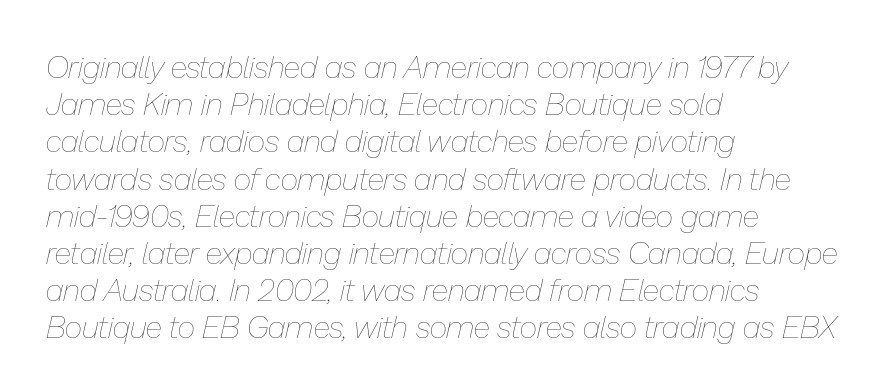
Q: Is the text bold? A: No.
Q: Is the text italic (slanted)? A: Yes, it leans right by about 13 degrees.
Q: Is the text underlined? A: No.
Q: How is the paragraph aligned? A: Left-aligned.
Q: Is the spacing between letters normal or unusually wide? A: Normal.
Q: Width (condensed, normal, or wide)? A: Normal.
Q: Stroke contrast? A: Low.
Q: x-height? A: Medium.
Q: Monospaced? A: No.
